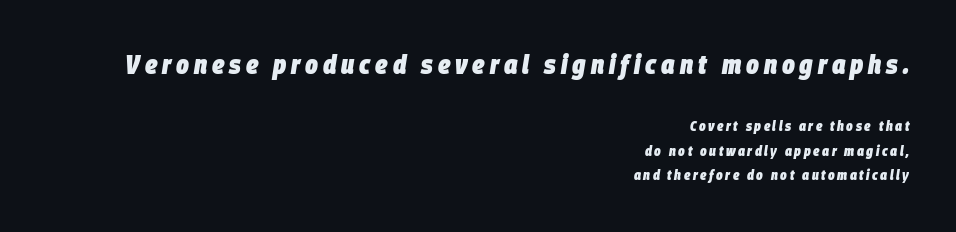
Q: Is the text bold? A: Yes.
Q: Is the text italic (slanted)? A: Yes, it leans right by about 9 degrees.
Q: Is the text underlined? A: No.
Q: How is the paragraph aligned? A: Right-aligned.
Q: Which block of text is set in a larger size, the first (top) or the second (bottom)? A: The first (top) one.
